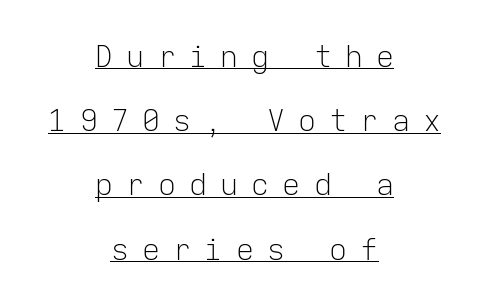
{"serif": "no", "italic": "no", "bold": "no", "weight": "light", "width": "normal", "stroke_contrast": "low", "x_height": "medium", "monospaced": "yes", "underline": "yes", "align": "center", "line_spacing": "loose", "line_spacing_ratio": 2.14, "letter_spacing": "wide", "letter_spacing_em": 0.44, "glyph_px": 30}
